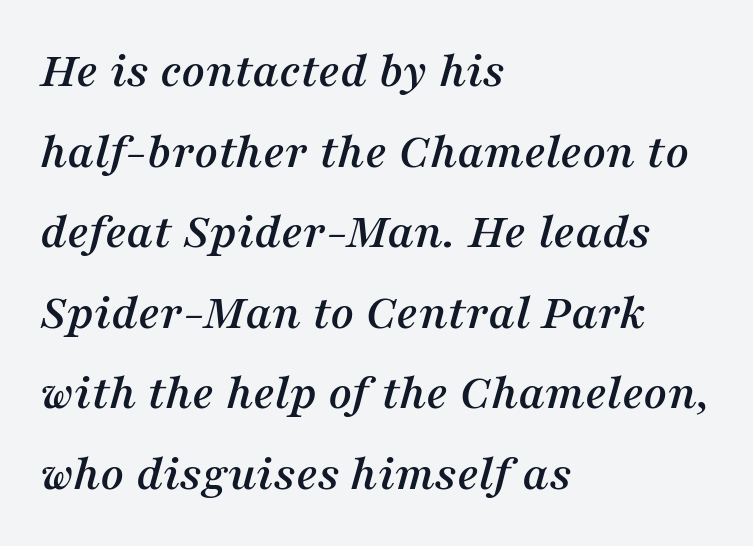
Q: Is the text italic (slanted)? A: Yes, it leans right by about 16 degrees.
Q: Is the typeface a serif or a sans-serif typeface? A: Serif.
Q: Is the text underlined? A: No.
Q: How is the paragraph aligned? A: Left-aligned.
Q: Is the spacing between letters normal or unusually wide? A: Normal.
Q: Is the spacing between lines tight, normal or loose? A: Normal.
Q: Width (condensed, normal, or wide)? A: Normal.
Q: Stroke contrast? A: Medium.
Q: x-height? A: Medium.
Q: Monospaced? A: No.
